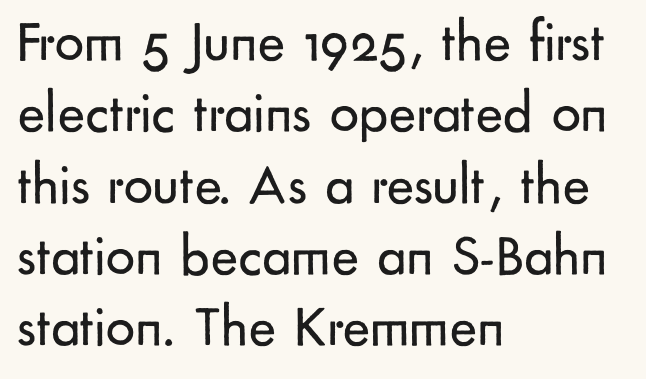
The image shows 58 px regular-weight sans-serif type, upright; set left-aligned, line spacing 1.23x, normal letter spacing, not underlined; low stroke contrast and a small x-height.
